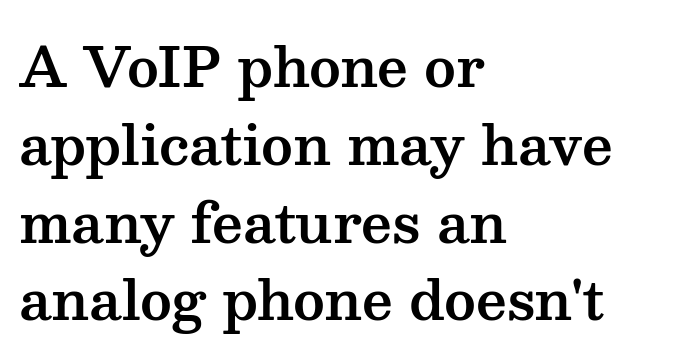
{"serif": "yes", "italic": "no", "width": "wide", "stroke_contrast": "medium", "x_height": "medium", "monospaced": "no", "underline": "no", "align": "left", "line_spacing": "normal", "line_spacing_ratio": 1.44, "letter_spacing": "normal", "letter_spacing_em": 0.0, "glyph_px": 54}
